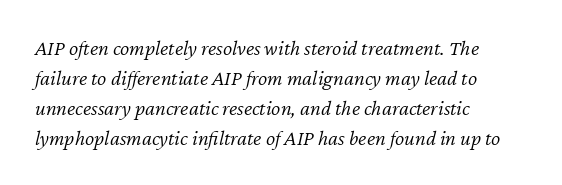
Teacher's note: observe the even left margin — that is flush-left alignment. It's the slanting kind of type. A normal amount of white space separates one row of letters from the next. The rendering keeps characters at their native spacing.
